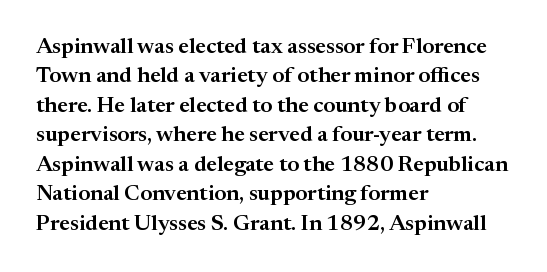
Q: Is the text italic (slanted)? A: No, it is upright.
Q: Is the text underlined? A: No.
Q: How is the paragraph aligned? A: Left-aligned.
Q: Is the spacing between letters normal or unusually wide? A: Normal.
Q: Is the spacing between lines tight, normal or loose? A: Normal.
